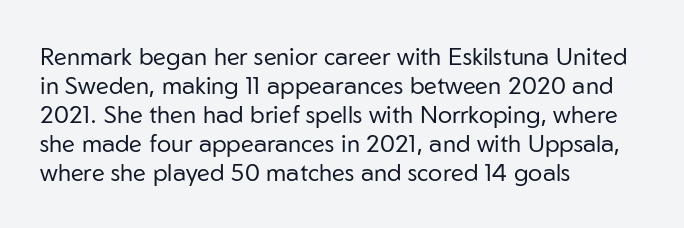
Q: Is the text bold? A: No.
Q: Is the text italic (slanted)? A: No, it is upright.
Q: Is the text underlined? A: No.
Q: How is the paragraph aligned? A: Left-aligned.
Q: Is the spacing between letters normal or unusually wide? A: Normal.
